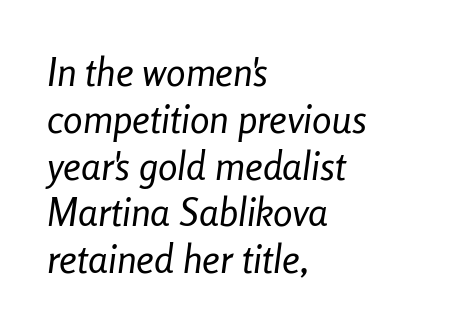
The image shows 39 px regular-weight, condensed type, italic (leaning right); set left-aligned, line spacing 1.2x, normal letter spacing, not underlined; low stroke contrast and a medium x-height.
